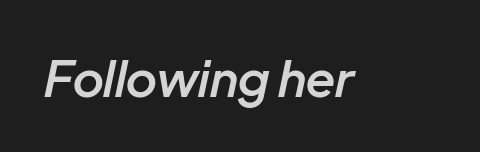
{"italic": "yes", "lean": "right", "slant_degrees": 12, "bold": "semi", "weight": "semibold", "width": "normal", "stroke_contrast": "low", "x_height": "medium", "monospaced": "no", "underline": "no", "letter_spacing": "normal", "letter_spacing_em": 0.0, "glyph_px": 49}
